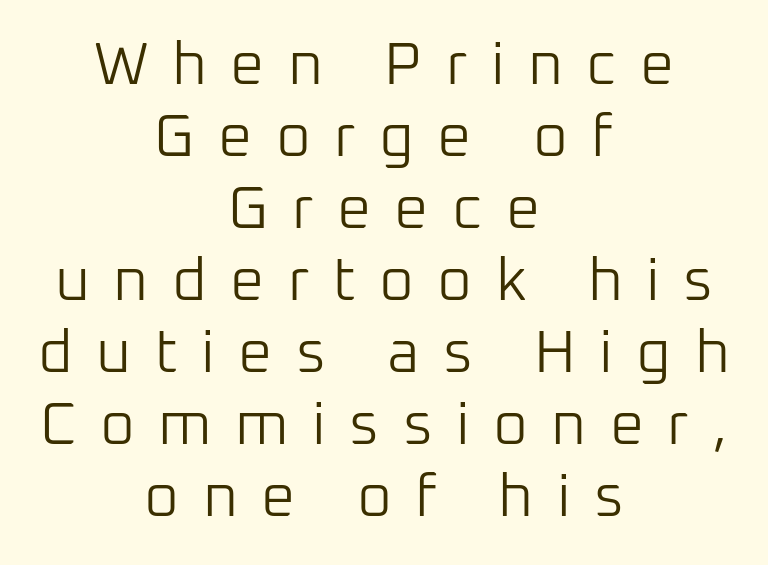
Q: Is the text bold? A: No.
Q: Is the text italic (slanted)? A: No, it is upright.
Q: Is the typeface a serif or a sans-serif typeface? A: Sans-serif.
Q: Is the text underlined? A: No.
Q: How is the paragraph aligned? A: Centered.
Q: Is the spacing between letters normal or unusually wide? A: Unusually wide.
Q: Width (condensed, normal, or wide)? A: Normal.
Q: Stroke contrast? A: Low.
Q: x-height? A: Medium.
Q: Monospaced? A: No.
